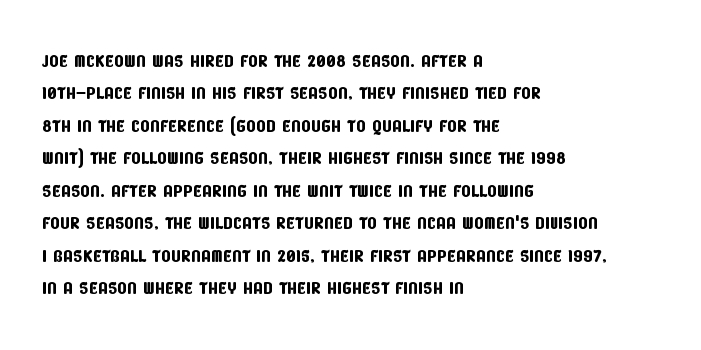
{"underline": "no", "align": "left", "line_spacing": "normal", "line_spacing_ratio": 1.3, "letter_spacing": "normal", "letter_spacing_em": 0.0, "glyph_px": 25}
